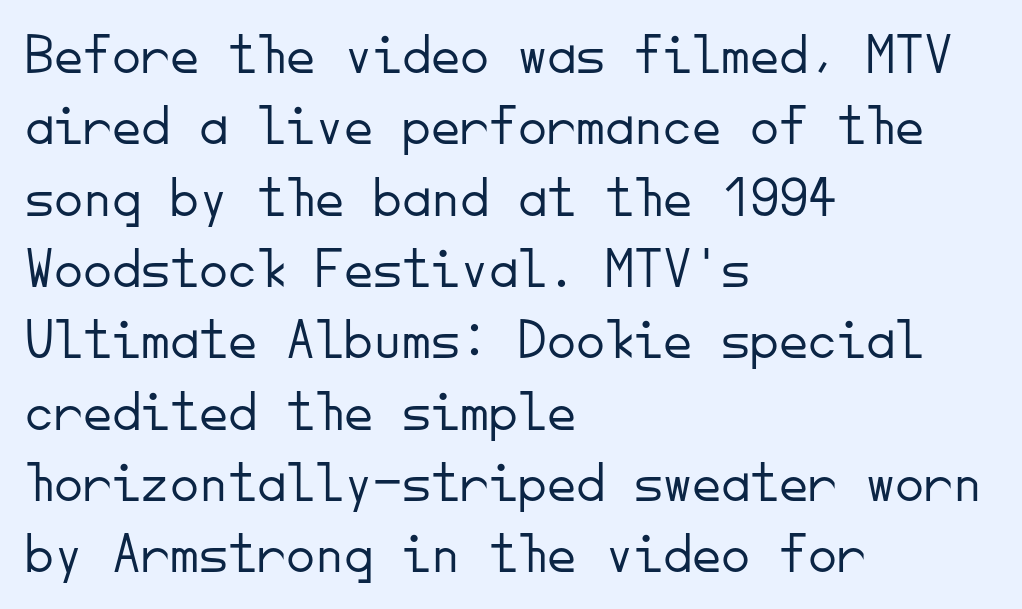
Q: Is the text bold? A: No.
Q: Is the text italic (slanted)? A: No, it is upright.
Q: Is the typeface a serif or a sans-serif typeface? A: Sans-serif.
Q: Is the text underlined? A: No.
Q: How is the paragraph aligned? A: Left-aligned.
Q: Is the spacing between letters normal or unusually wide? A: Normal.
Q: Width (condensed, normal, or wide)? A: Normal.
Q: Stroke contrast? A: Low.
Q: x-height? A: Small.
Q: Monospaced? A: Yes.
